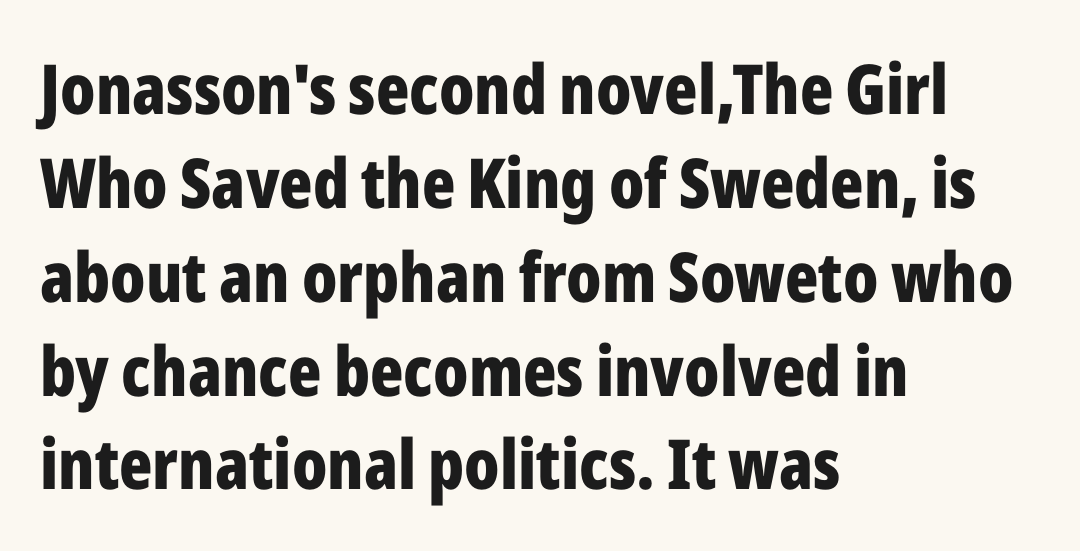
{"serif": "no", "italic": "no", "bold": "yes", "weight": "bold", "width": "condensed", "stroke_contrast": "low", "x_height": "medium", "monospaced": "no", "underline": "no", "align": "left", "line_spacing": "normal", "line_spacing_ratio": 1.36, "letter_spacing": "normal", "letter_spacing_em": 0.0, "glyph_px": 69}
